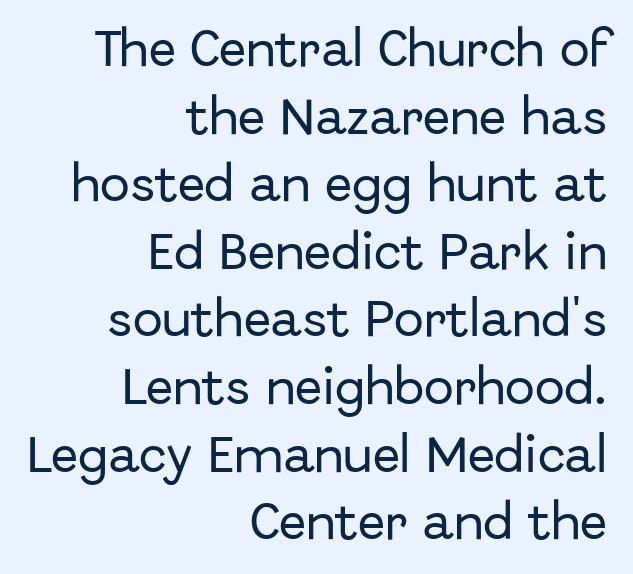
The image shows 40 px sans-serif type, upright; set right-aligned, normal line spacing (1.69x), normal letter spacing, not underlined; low stroke contrast and a medium x-height.
